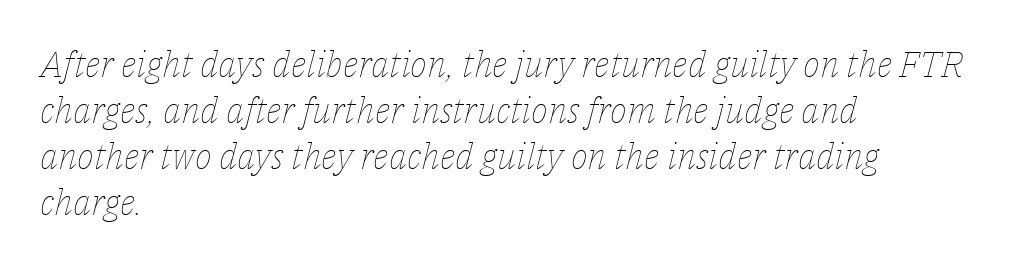
The image shows 36 px thin type, italic (leaning right); set left-aligned, normal line spacing (1.28x), normal letter spacing, not underlined; low stroke contrast and a medium x-height.
